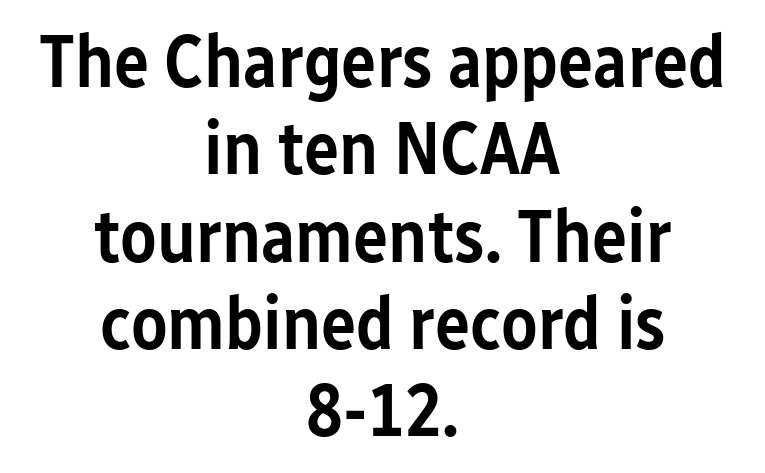
{"serif": "no", "italic": "no", "bold": "semi", "weight": "semibold", "width": "condensed", "stroke_contrast": "low", "x_height": "medium", "monospaced": "no", "underline": "no", "align": "center", "line_spacing_ratio": 1.18, "letter_spacing": "normal", "letter_spacing_em": 0.0, "glyph_px": 74}
